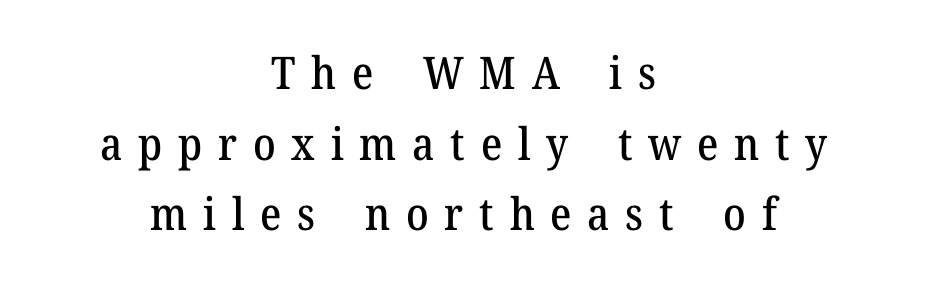
{"serif": "yes", "italic": "no", "width": "normal", "stroke_contrast": "medium", "x_height": "medium", "monospaced": "no", "underline": "no", "align": "center", "line_spacing": "normal", "line_spacing_ratio": 1.57, "letter_spacing": "wide", "letter_spacing_em": 0.35, "glyph_px": 45}
